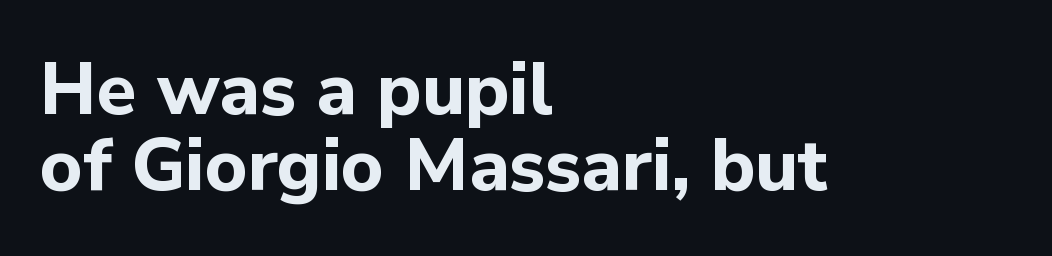
The image shows 73 px bold sans-serif type, upright; set left-aligned, tight line spacing (1.04x), normal letter spacing, not underlined; low stroke contrast and a medium x-height.
